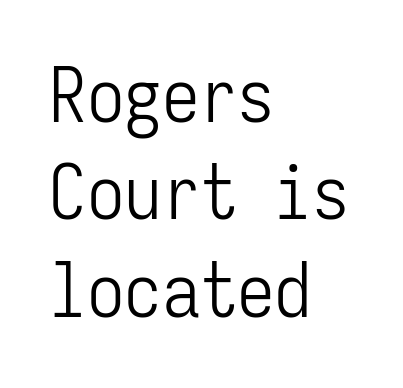
This sample has the even, mechanical cadence of fixed-width lettering. The letters stand upright; this is a roman face. Where is the straight margin? On the left. The line texture is even and compact thanks to regular tracking.
